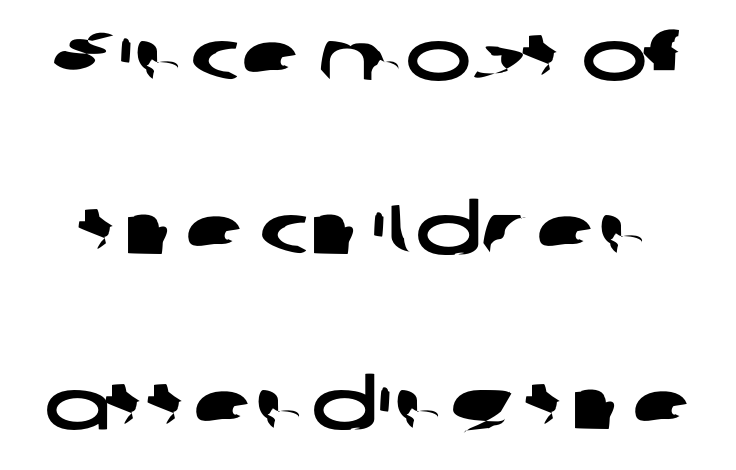
{"serif": "no", "width": "wide", "stroke_contrast": "low", "x_height": "medium", "monospaced": "no", "underline": "no", "line_spacing": "loose", "line_spacing_ratio": 2.49, "letter_spacing": "normal", "letter_spacing_em": 0.0, "glyph_px": 70}
